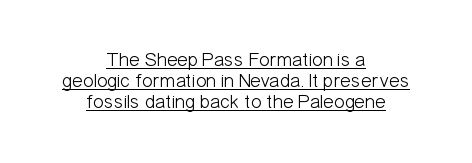
{"italic": "no", "bold": "no", "underline": "yes", "align": "center", "line_spacing": "tight", "line_spacing_ratio": 1.06, "letter_spacing": "normal", "letter_spacing_em": 0.0, "glyph_px": 20}
